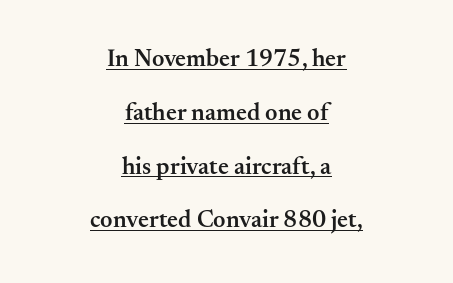
The passage shown is underscored from start to finish. Words appear dense and cohesive because spacing is normal. The whitespace from short lines is split evenly between both sides. The face used here is a semibold: visibly heavier than regular, lighter than bold.
